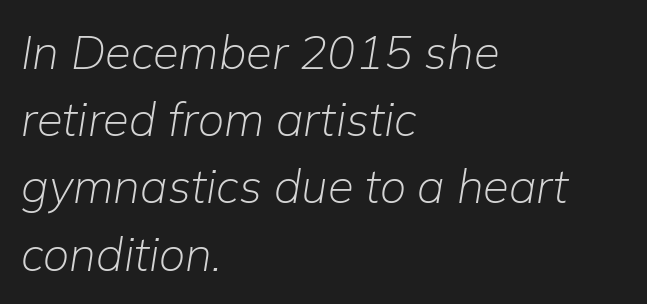
The image shows 47 px light type, italic (leaning right); set left-aligned, normal line spacing (1.43x), normal letter spacing, not underlined; low stroke contrast and a medium x-height.
